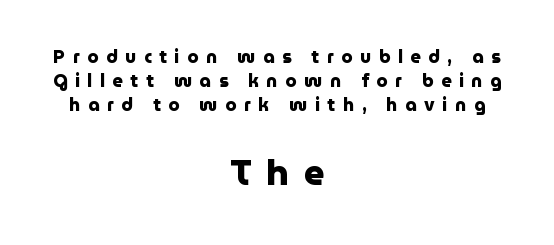
A bare baseline throughout the passage. Rows of type keep a routine distance in the vertical direction. In terms of letterspacing, this is a distinctly airy, spread setting. Vertical strokes here are truly vertical. Stroke terminals: plain, sans-serif. Horizontally, the lines are justified to the midpoint only.
